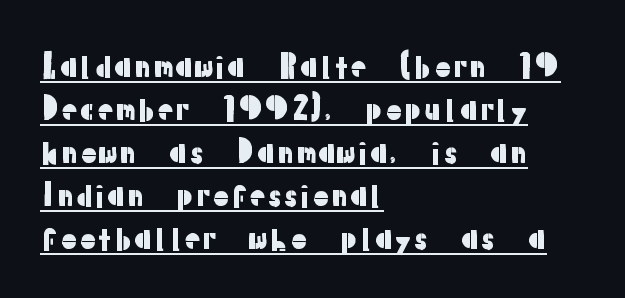
{"serif": "no", "italic": "no", "width": "normal", "stroke_contrast": "low", "x_height": "medium", "monospaced": "no", "underline": "yes", "align": "left", "line_spacing": "normal", "line_spacing_ratio": 1.39, "letter_spacing": "normal", "letter_spacing_em": 0.0, "glyph_px": 31}
